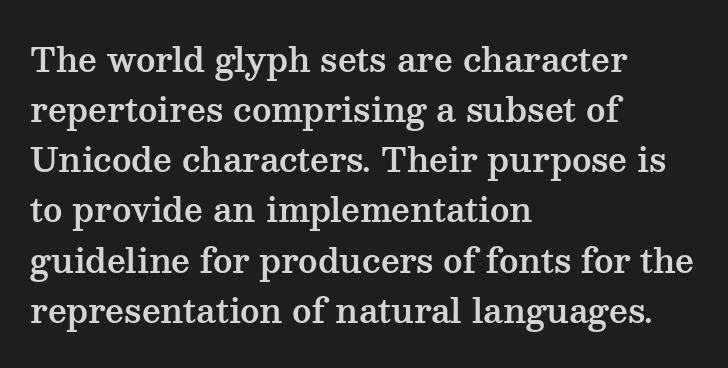
Q: Is the text italic (slanted)? A: No, it is upright.
Q: Is the typeface a serif or a sans-serif typeface? A: Serif.
Q: Is the text underlined? A: No.
Q: How is the paragraph aligned? A: Left-aligned.
Q: Is the spacing between letters normal or unusually wide? A: Normal.
Q: Is the spacing between lines tight, normal or loose? A: Normal.
Q: Width (condensed, normal, or wide)? A: Wide.
Q: Stroke contrast? A: Medium.
Q: x-height? A: Medium.
Q: Monospaced? A: No.
